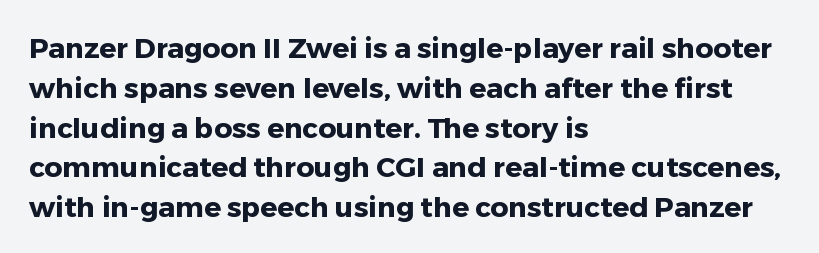
Q: Is the text bold? A: Yes.
Q: Is the text italic (slanted)? A: No, it is upright.
Q: Is the typeface a serif or a sans-serif typeface? A: Sans-serif.
Q: Is the text underlined? A: No.
Q: How is the paragraph aligned? A: Left-aligned.
Q: Is the spacing between letters normal or unusually wide? A: Normal.
Q: Is the spacing between lines tight, normal or loose? A: Normal.
Q: Width (condensed, normal, or wide)? A: Normal.
Q: Stroke contrast? A: Low.
Q: x-height? A: Medium.
Q: Monospaced? A: No.
